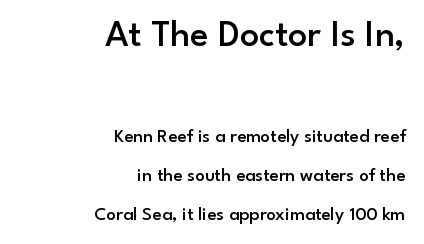
The image shows 38 px semibold sans-serif type, upright; set right-aligned, loose line spacing (2.06x), normal letter spacing, not underlined; the first (top) block is 2.0x larger; low stroke contrast and a small x-height.
